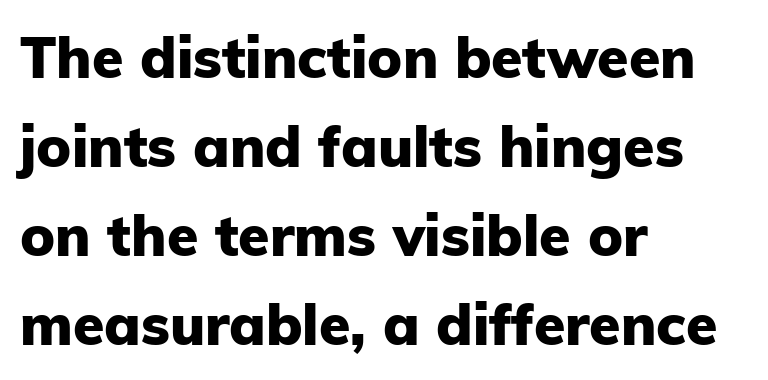
{"serif": "no", "italic": "no", "bold": "yes", "weight": "heavy", "width": "normal", "stroke_contrast": "low", "x_height": "medium", "monospaced": "no", "underline": "no", "align": "left", "line_spacing": "normal", "line_spacing_ratio": 1.56, "letter_spacing": "normal", "letter_spacing_em": 0.0, "glyph_px": 57}
